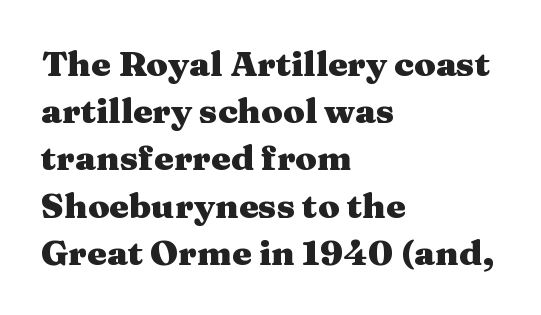
The image shows 35 px heavy, wide serif type, upright; set left-aligned, normal line spacing (1.35x), normal letter spacing, not underlined; medium stroke contrast and a medium x-height.
